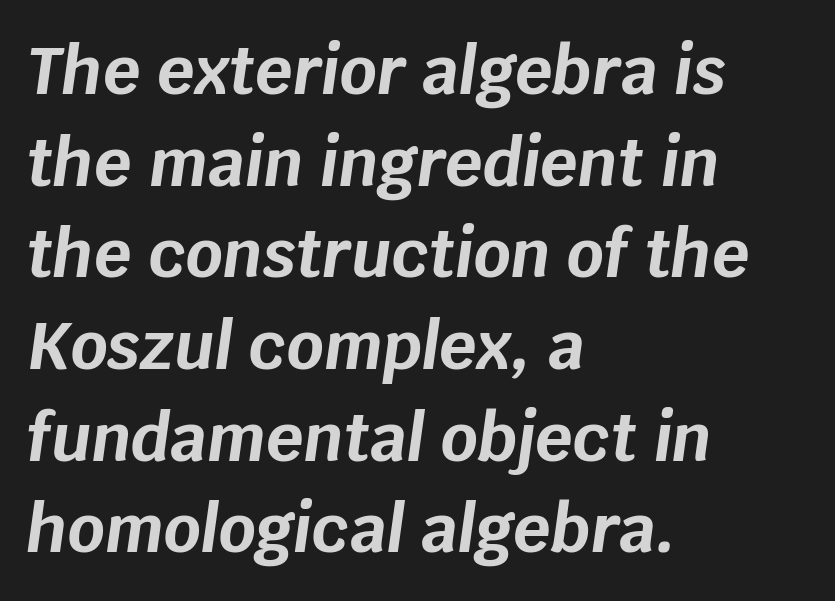
Q: Is the text bold? A: Yes.
Q: Is the text italic (slanted)? A: Yes, it leans right by about 8 degrees.
Q: Is the text underlined? A: No.
Q: How is the paragraph aligned? A: Left-aligned.
Q: Is the spacing between letters normal or unusually wide? A: Normal.
Q: Is the spacing between lines tight, normal or loose? A: Normal.
Q: Width (condensed, normal, or wide)? A: Normal.
Q: Stroke contrast? A: Low.
Q: x-height? A: Large.
Q: Monospaced? A: No.
